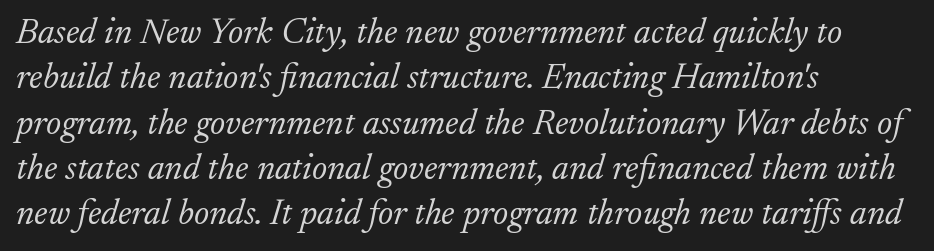
{"serif": "yes", "italic": "yes", "lean": "right", "slant_degrees": 17, "bold": "no", "weight": "light", "width": "normal", "stroke_contrast": "low", "x_height": "small", "monospaced": "no", "underline": "no", "align": "left", "line_spacing": "normal", "line_spacing_ratio": 1.26, "letter_spacing": "normal", "letter_spacing_em": 0.0, "glyph_px": 36}
